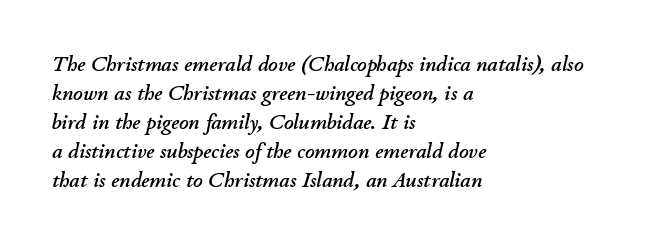
Q: Is the text italic (slanted)? A: Yes, it leans right by about 11 degrees.
Q: Is the text underlined? A: No.
Q: How is the paragraph aligned? A: Left-aligned.
Q: Is the spacing between letters normal or unusually wide? A: Normal.
Q: Is the spacing between lines tight, normal or loose? A: Normal.
